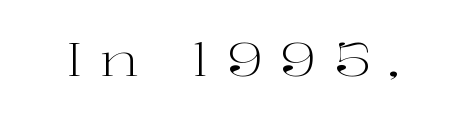
The rendering shows small feet on the letterforms — a serif design. A clean baseline with only descenders dipping below it. The typography opts for an upright posture over an oblique one. A typesetter would call this proportional, since set widths differ per character.
